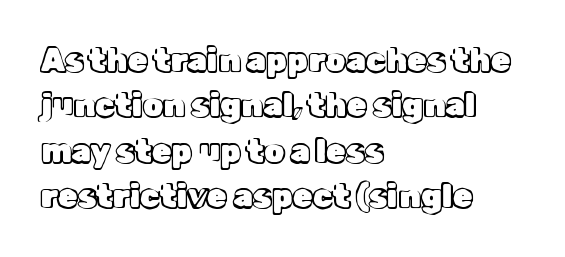
{"italic": "no", "width": "normal", "x_height": "medium", "monospaced": "no", "underline": "no", "align": "left", "line_spacing": "normal", "line_spacing_ratio": 1.42, "letter_spacing": "normal", "letter_spacing_em": 0.0, "glyph_px": 32}
